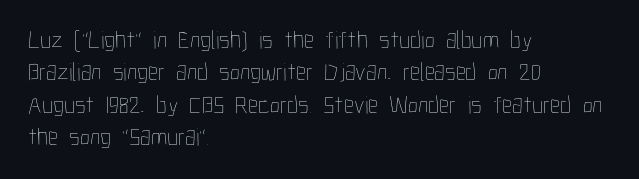
The words here are not underlined. Whoever set this chose a conventional vertical rhythm. Honestly, the letter spacing is just normal — you wouldn't notice it. Tall strokes in this sample are plumb rather than angled. Compared with a centered layout, this one pins lines to the left instead. The weight tops out at a normal text grade.
